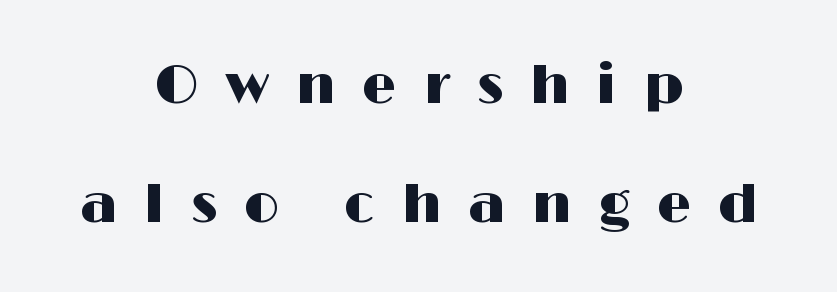
Regarding serifs, this sample does without them. Just letters on the line, the space beneath them empty. Each new line begins a long way beneath the previous one. Style check: upright.
